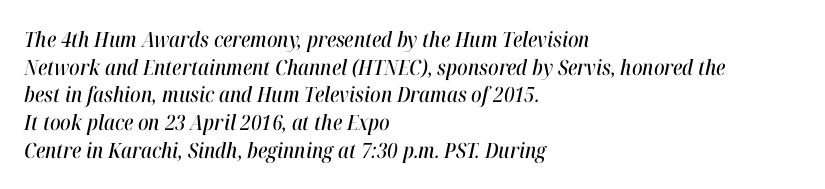
Observe the ordinary spacing: letters are neighbours, not strangers. The rows are spaced the way most documents space them. Line starts are locked; line ends wander. The letters are slanted; this is an italic face. Each row of text sits above clean, open space.
